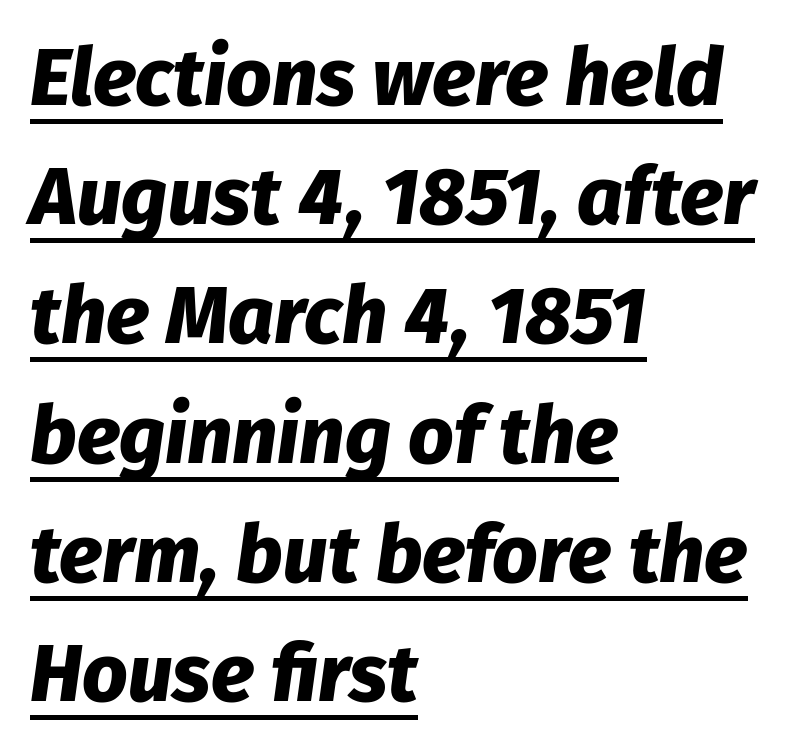
Q: Is the text bold? A: Yes.
Q: Is the text italic (slanted)? A: Yes, it leans right by about 8 degrees.
Q: Is the text underlined? A: Yes.
Q: How is the paragraph aligned? A: Left-aligned.
Q: Is the spacing between letters normal or unusually wide? A: Normal.
Q: Is the spacing between lines tight, normal or loose? A: Normal.
Q: Width (condensed, normal, or wide)? A: Normal.
Q: Stroke contrast? A: Low.
Q: x-height? A: Medium.
Q: Monospaced? A: No.
